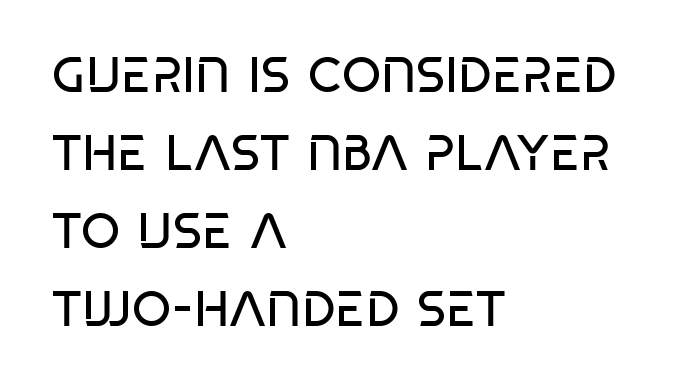
The string is rendered with underlining switched off. Compared with a centered layout, this one pins lines to the left instead. Stems and bowls with no extra thickness — not bold. Characters follow at the spacing the type designer built in. The passage shown stacks its lines at a standard gap.
